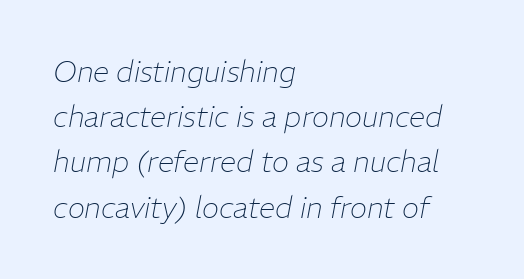
The image shows 29 px thin type, italic (leaning right); set left-aligned, normal line spacing (1.56x), normal letter spacing, not underlined; low stroke contrast and a medium x-height.
